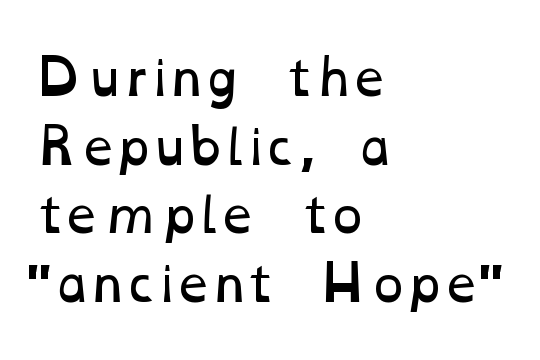
What stands out about the letter spacing? Nothing — it is the standard amount. Character widths vary here, with narrow letters taking less room than wide ones. Each new line begins a customary step beneath the previous one. Only glyphs here, with clear space below each row.
